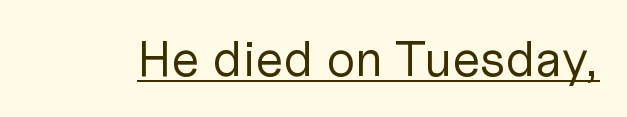
Stroke thickness stays within the range of a standard reading face or lighter. Type style note: lacks serifs. This sample has the flowing, uneven cadence of proportional lettering. This rendering features underlined lettering. You can tell it's not italic because the verticals are truly vertical. The letters sit at their default tracking, neither squeezed nor spread.
